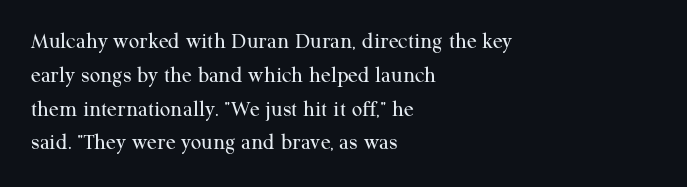
Just letters on the line, the space beneath them empty. Evenly set lines give the paragraph a standard silhouette. Heft: none added — not bold. Notice how the passage keeps a crisp vertical edge on the left only. No extra tracking has been applied to these lines. A roman cut, with each character standing at attention.
